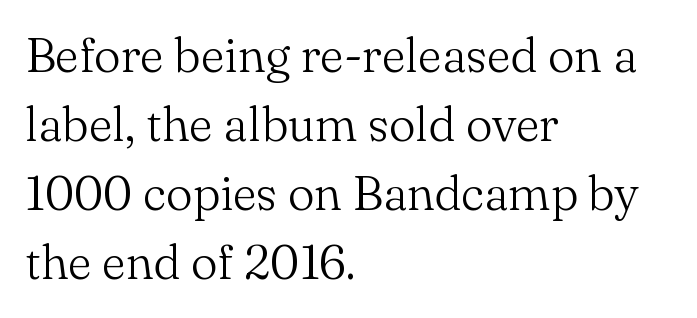
The image shows 48 px light serif type, upright; set left-aligned, normal line spacing (1.44x), normal letter spacing, not underlined; medium stroke contrast and a small x-height.
